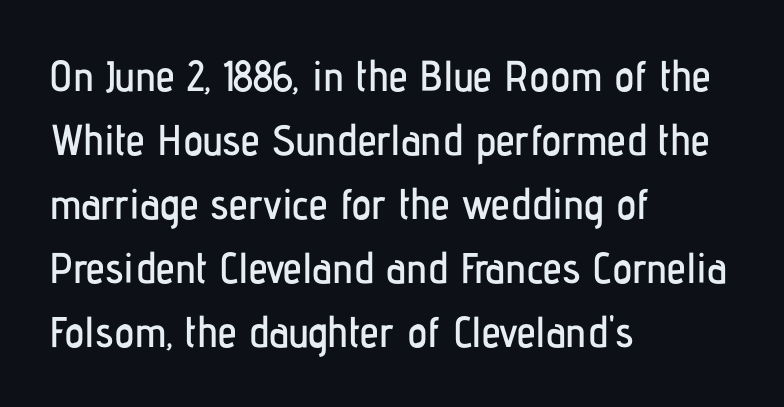
{"serif": "no", "italic": "no", "width": "condensed", "stroke_contrast": "low", "x_height": "medium", "monospaced": "no", "underline": "no", "align": "left", "line_spacing": "normal", "line_spacing_ratio": 1.49, "letter_spacing": "normal", "letter_spacing_em": 0.0, "glyph_px": 43}
